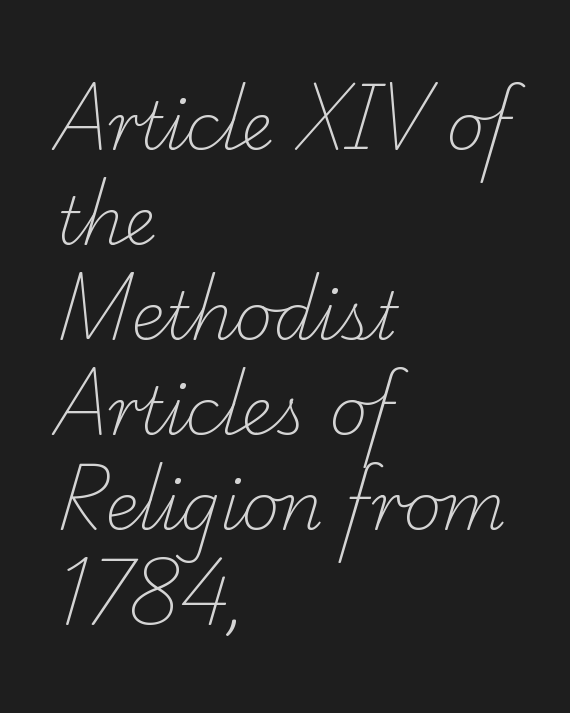
Spacing verdict: proportional, widths tailored to each character. The rendering shows small feet on the letterforms — a serif design. Which margin do the lines hug? The left one — the right edge is uneven. In terms of letterspacing, this is plain default setting. The passage shown is not bold in any degree.
